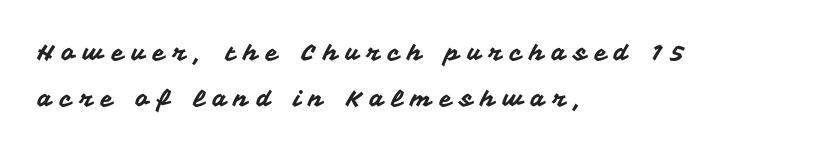
The image shows 23 px text type; set left-aligned, loose line spacing (1.99x), unusually wide letter spacing (+0.33 em), not underlined.
